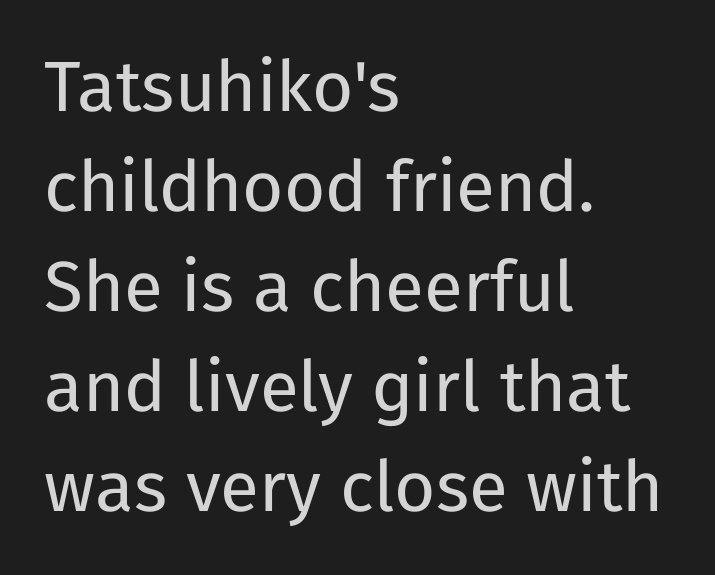
{"serif": "no", "italic": "no", "bold": "no", "weight": "regular", "width": "normal", "stroke_contrast": "low", "x_height": "medium", "monospaced": "no", "underline": "no", "align": "left", "line_spacing": "normal", "line_spacing_ratio": 1.41, "letter_spacing": "normal", "letter_spacing_em": 0.0, "glyph_px": 71}
